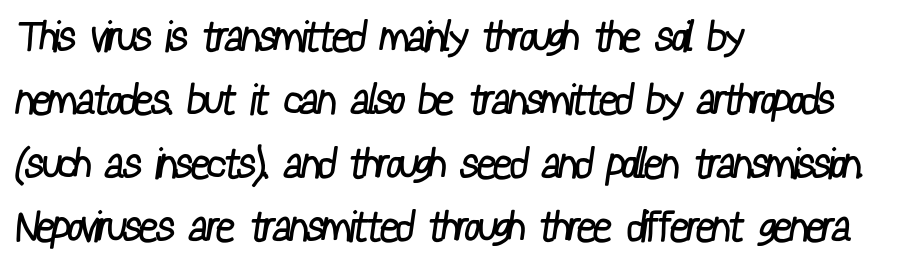
Here the glyphs are tracked normally, forming tight word shapes. Think standard paragraph weight, or any step lighter than that. The baseline area is clear. Think of a printed novel: that variable character pitch is what you see here. Each line starts at the same left margin while the right side varies. Notice how descenders clear the ascenders below comfortably — that's standard leading.
